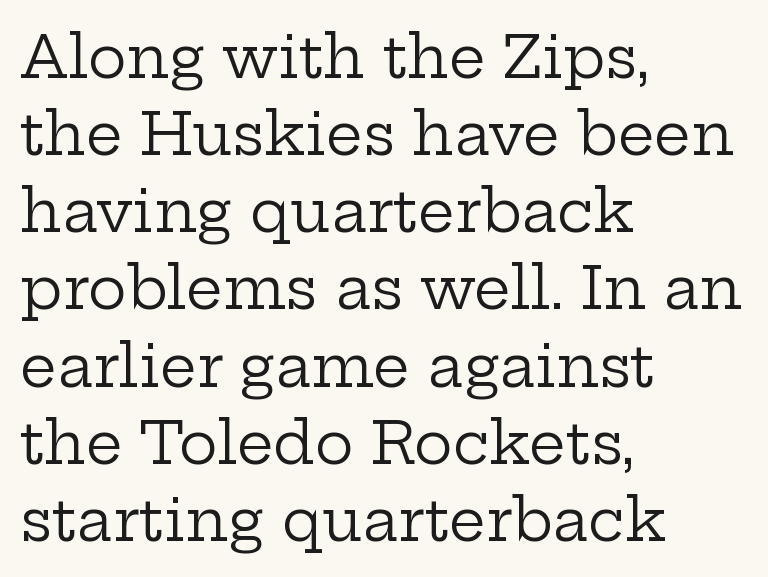
Q: Is the text bold? A: No.
Q: Is the text italic (slanted)? A: No, it is upright.
Q: Is the typeface a serif or a sans-serif typeface? A: Serif.
Q: Is the text underlined? A: No.
Q: How is the paragraph aligned? A: Left-aligned.
Q: Is the spacing between letters normal or unusually wide? A: Normal.
Q: Is the spacing between lines tight, normal or loose? A: Normal.
Q: Width (condensed, normal, or wide)? A: Wide.
Q: Stroke contrast? A: Low.
Q: x-height? A: Medium.
Q: Monospaced? A: No.
